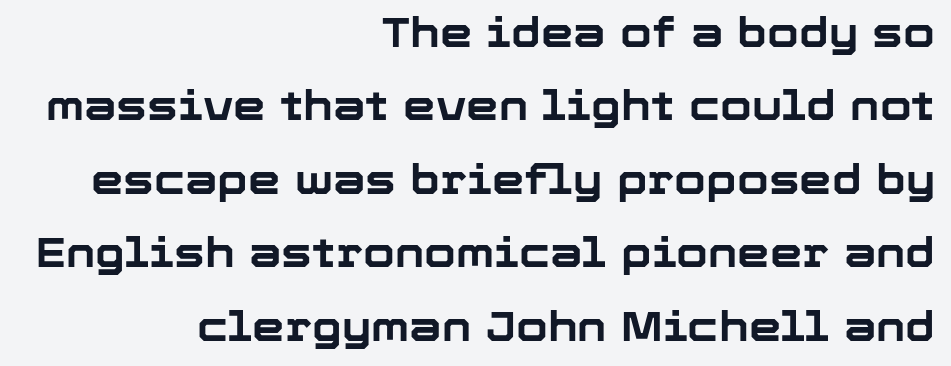
{"serif": "no", "italic": "no", "bold": "yes", "weight": "bold", "width": "normal", "stroke_contrast": "low", "x_height": "medium", "monospaced": "no", "underline": "no", "align": "right", "line_spacing_ratio": 1.79, "letter_spacing": "normal", "letter_spacing_em": 0.0, "glyph_px": 41}
